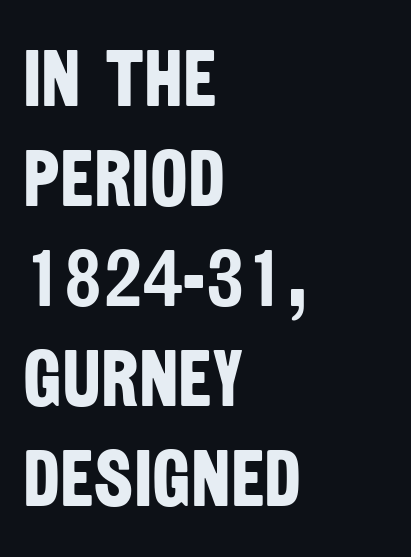
Q: Is the text bold? A: Yes.
Q: Is the typeface a serif or a sans-serif typeface? A: Sans-serif.
Q: Is the text underlined? A: No.
Q: How is the paragraph aligned? A: Left-aligned.
Q: Is the spacing between letters normal or unusually wide? A: Normal.
Q: Is the spacing between lines tight, normal or loose? A: Normal.
Q: Width (condensed, normal, or wide)? A: Condensed.
Q: Stroke contrast? A: Low.
Q: x-height? A: Large.
Q: Monospaced? A: No.
